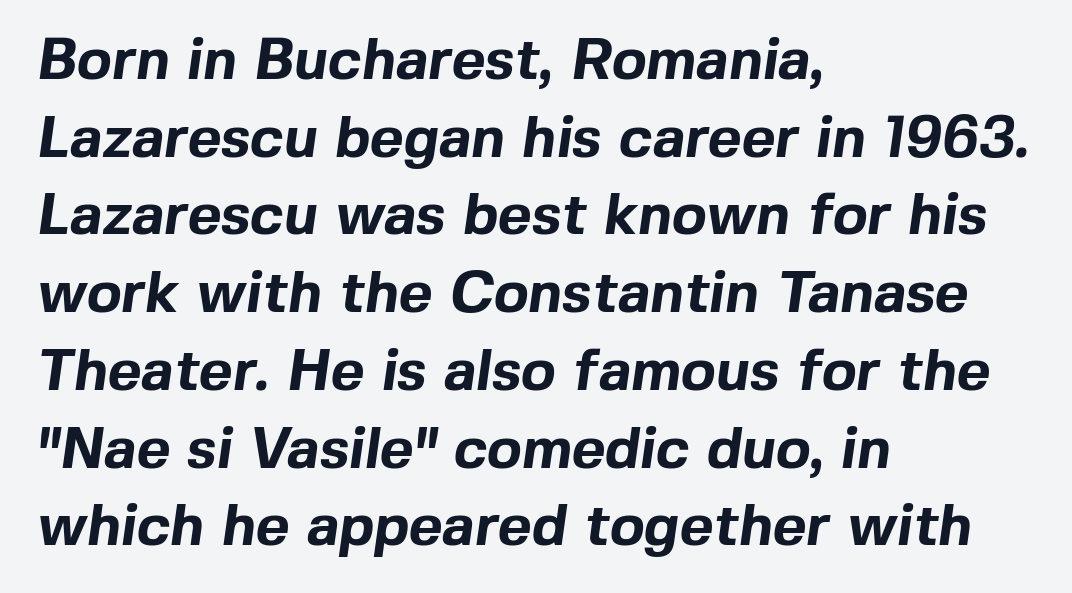
Q: Is the text bold? A: Yes.
Q: Is the typeface a serif or a sans-serif typeface? A: Sans-serif.
Q: Is the text underlined? A: No.
Q: How is the paragraph aligned? A: Left-aligned.
Q: Is the spacing between letters normal or unusually wide? A: Normal.
Q: Is the spacing between lines tight, normal or loose? A: Normal.
Q: Width (condensed, normal, or wide)? A: Normal.
Q: x-height? A: Medium.
Q: Monospaced? A: No.
